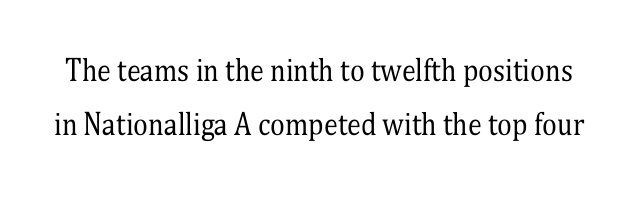
{"serif": "yes", "italic": "no", "bold": "no", "weight": "regular", "width": "condensed", "stroke_contrast": "medium", "x_height": "medium", "monospaced": "no", "underline": "no", "line_spacing": "loose", "line_spacing_ratio": 1.93, "letter_spacing": "normal", "letter_spacing_em": 0.0, "glyph_px": 28}
